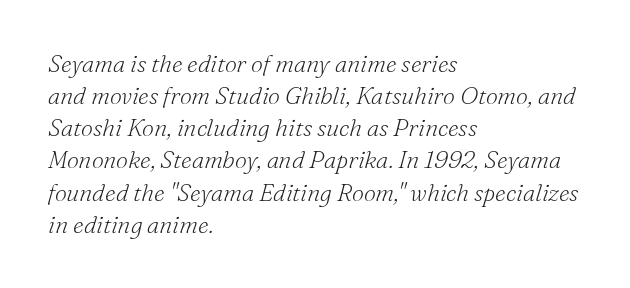
The image shows 24 px text type, italic (leaning right); set left-aligned, normal line spacing (1.34x), normal letter spacing, not underlined.
